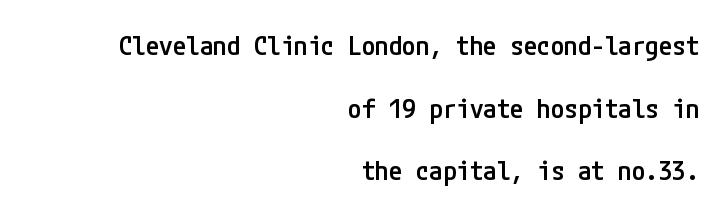
Vertical strokes here are truly vertical. Glance below the letters and you will spot only blank space. Typographic density is moderately raised because the face is semibold. Students, observe: this is what heavily led, spacious text looks like.
